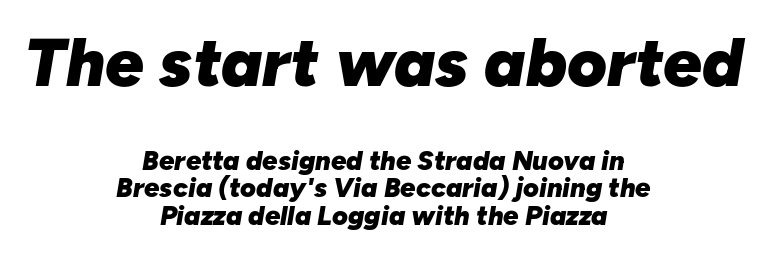
Q: Is the text bold? A: Yes.
Q: Is the text italic (slanted)? A: Yes, it leans right by about 10 degrees.
Q: Is the text underlined? A: No.
Q: How is the paragraph aligned? A: Centered.
Q: Is the spacing between letters normal or unusually wide? A: Normal.
Q: Is the spacing between lines tight, normal or loose? A: Tight.
Q: Which block of text is set in a larger size, the first (top) or the second (bottom)? A: The first (top) one.
Q: Width (condensed, normal, or wide)? A: Normal.
Q: Stroke contrast? A: Low.
Q: x-height? A: Medium.
Q: Monospaced? A: No.
